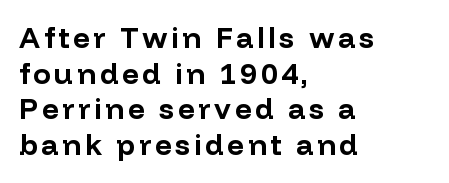
Heavy-handed strokes throughout: this text is bold. The passage shown is typed in a proportional face where columns would drift. This is sans-serif lettering, the kind often seen on screens and signage. It's the straight-up-and-down kind of type. Horizontally, the lines are justified to the leading edge only.
